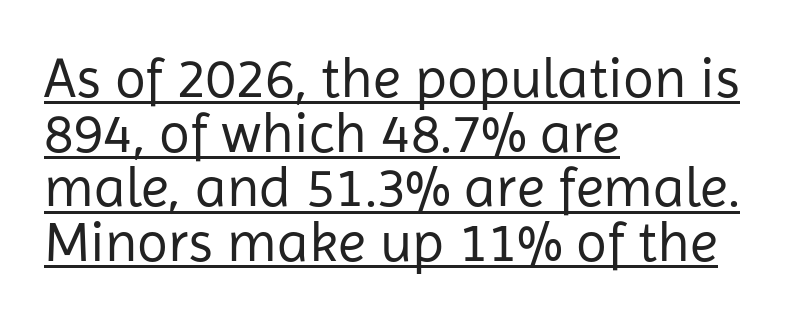
The image shows 57 px regular-weight sans-serif type, upright; set left-aligned, tight line spacing (0.96x), normal letter spacing, underlined; low stroke contrast and a medium x-height.
